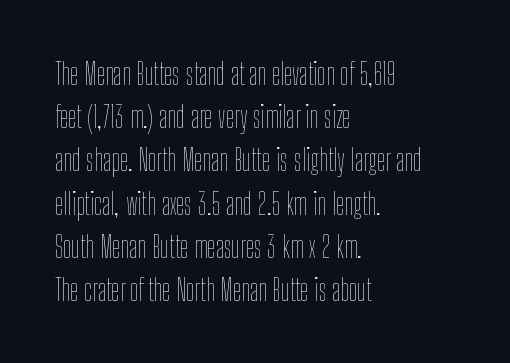
{"italic": "no", "bold": "no", "weight": "thin", "width": "condensed", "stroke_contrast": "low", "x_height": "medium", "monospaced": "no", "underline": "no", "align": "left", "line_spacing": "normal", "line_spacing_ratio": 1.44, "letter_spacing": "normal", "letter_spacing_em": 0.0, "glyph_px": 30}
